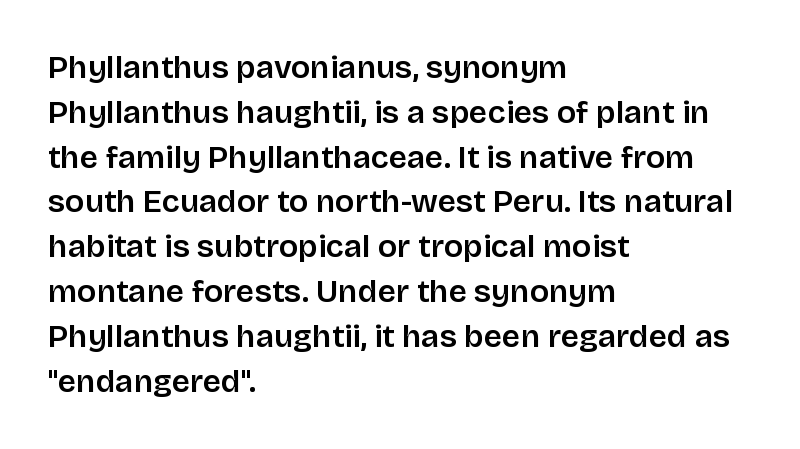
{"serif": "no", "italic": "no", "width": "normal", "stroke_contrast": "low", "x_height": "large", "monospaced": "no", "underline": "no", "align": "left", "line_spacing": "normal", "line_spacing_ratio": 1.4, "letter_spacing": "normal", "letter_spacing_em": 0.0, "glyph_px": 32}
